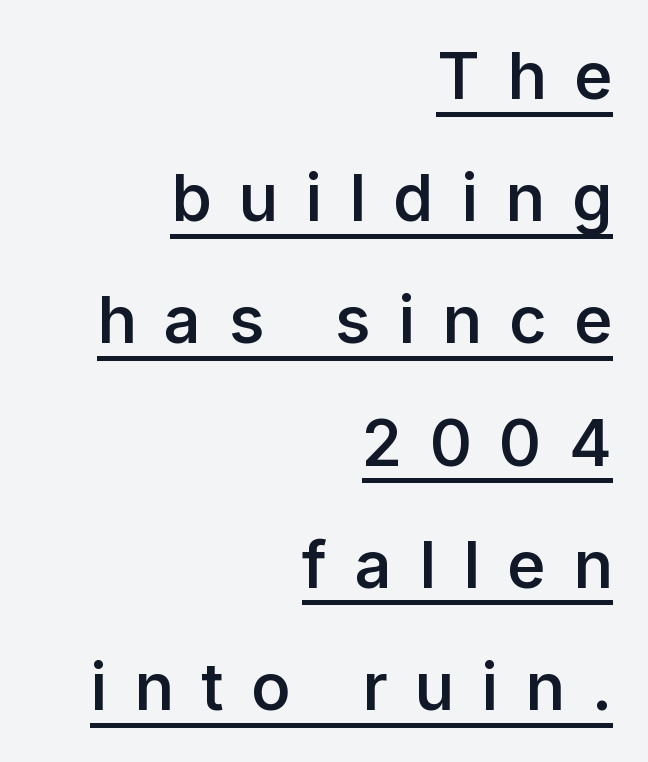
Q: Is the text bold? A: Semi-bold.
Q: Is the text italic (slanted)? A: No, it is upright.
Q: Is the typeface a serif or a sans-serif typeface? A: Sans-serif.
Q: Is the text underlined? A: Yes.
Q: How is the paragraph aligned? A: Right-aligned.
Q: Is the spacing between letters normal or unusually wide? A: Unusually wide.
Q: Width (condensed, normal, or wide)? A: Normal.
Q: Stroke contrast? A: Low.
Q: x-height? A: Medium.
Q: Monospaced? A: No.
